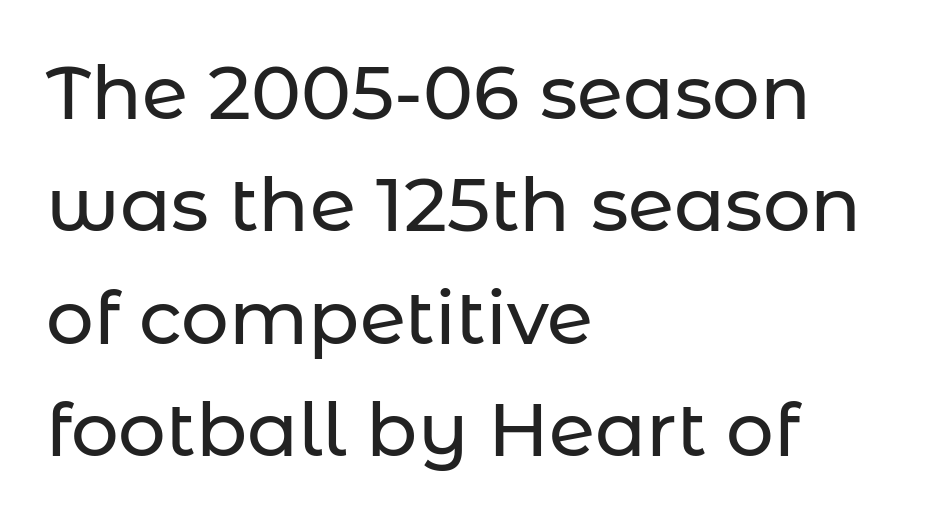
{"serif": "no", "italic": "no", "width": "normal", "stroke_contrast": "low", "x_height": "medium", "monospaced": "no", "underline": "no", "align": "left", "line_spacing": "normal", "line_spacing_ratio": 1.5, "letter_spacing": "normal", "letter_spacing_em": 0.0, "glyph_px": 75}
